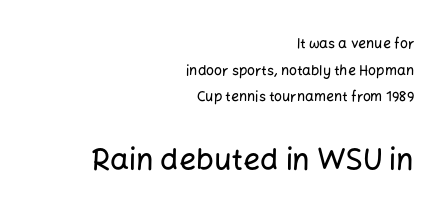
The image shows 30 px sans-serif type, upright; set right-aligned, loose line spacing (1.9x), normal letter spacing, not underlined; the second (bottom) block is 2.14x larger; low stroke contrast and a medium x-height.
